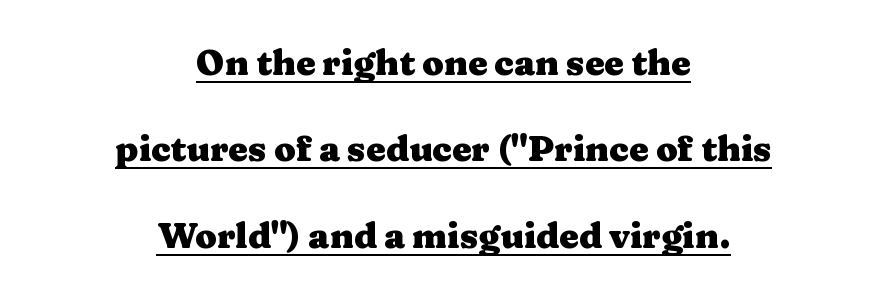
The image shows 35 px heavy, wide serif type, upright; set centered, loose line spacing (2.47x), normal letter spacing, underlined; medium stroke contrast and a medium x-height.
